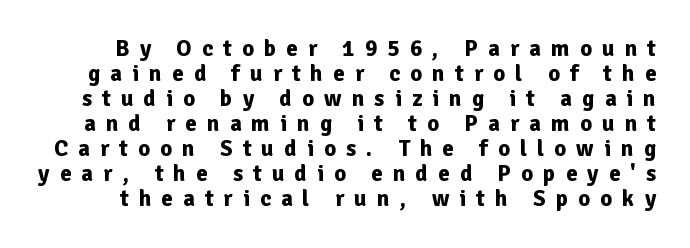
The image shows 23 px bold type, upright; set tight line spacing (1.09x), unusually wide letter spacing (+0.44 em), not underlined.
